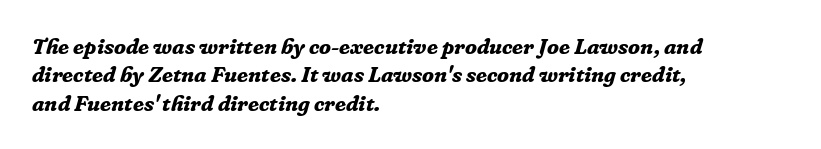
Q: Is the text bold? A: Yes.
Q: Is the text italic (slanted)? A: Yes, it leans right by about 16 degrees.
Q: Is the text underlined? A: No.
Q: How is the paragraph aligned? A: Left-aligned.
Q: Is the spacing between letters normal or unusually wide? A: Normal.
Q: Is the spacing between lines tight, normal or loose? A: Normal.
